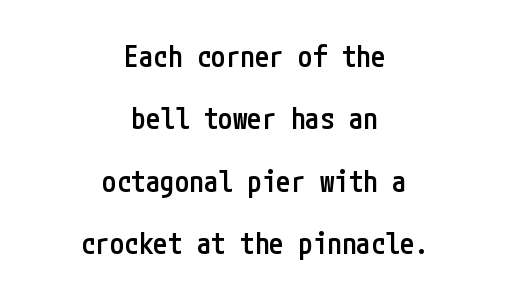
Nope, not italic — everything's standing straight. Just letters on the line, the space beneath them empty. The strokes are fattened partway — semibold, not bold. Loosely led — the rows are spread out.
